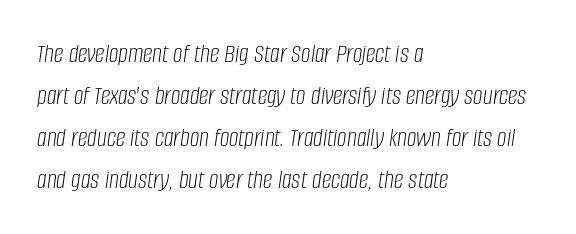
Q: Is the text bold? A: No.
Q: Is the text italic (slanted)? A: Yes, it leans right by about 8 degrees.
Q: Is the text underlined? A: No.
Q: How is the paragraph aligned? A: Left-aligned.
Q: Is the spacing between letters normal or unusually wide? A: Normal.
Q: Is the spacing between lines tight, normal or loose? A: Normal.
